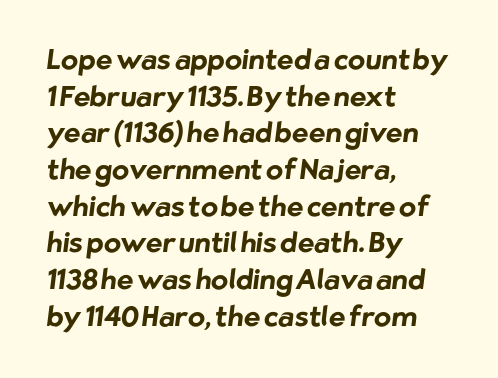
Character widths vary here, with narrow letters taking less room than wide ones. No extra tracking has been applied to these lines. Normally led — the rows are evenly, conventionally spaced. Grotesque or geometric, the face here clearly has no serifs. The strip under each line holds only bare page. Typographic density is high because the face is bold.
